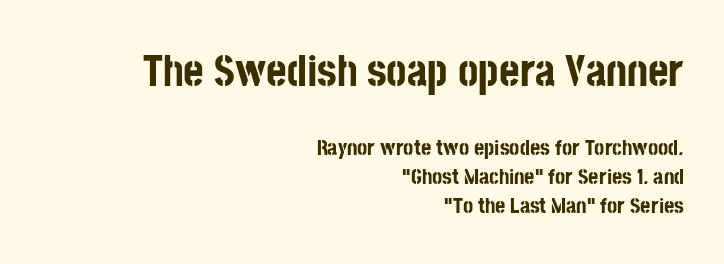
The image shows 44 px bold, condensed sans-serif type, upright; set right-aligned, normal line spacing (1.3x), normal letter spacing, not underlined; the first (top) block is 2.0x larger; low stroke contrast and a large x-height.
